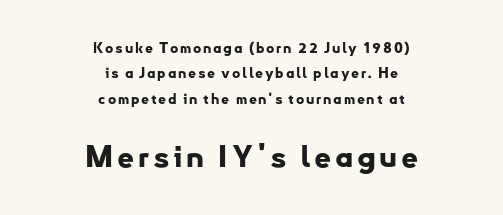
Unlike italic type, these characters show no tilt at all. This sample has the flowing, uneven cadence of proportional lettering. The face used here has the dense, thick strokes of a bold. Here the second block reads like a headline and the first like body copy. Which margin do the lines hug? Neither — every line sits in the middle. Check where the strokes stop: nothing finishes them off — pure sans.
